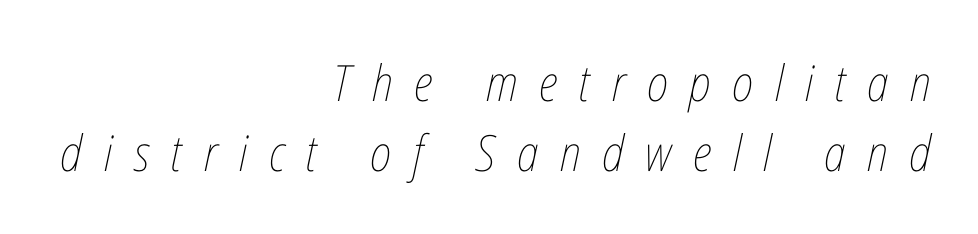
The face used here has a pronounced slope to its letters. The letters look calm and open, with moderate or lighter stems. How are the letters spaced? Widely, with obvious added tracking. You could not count columns in this text — the font is proportionally spaced.
